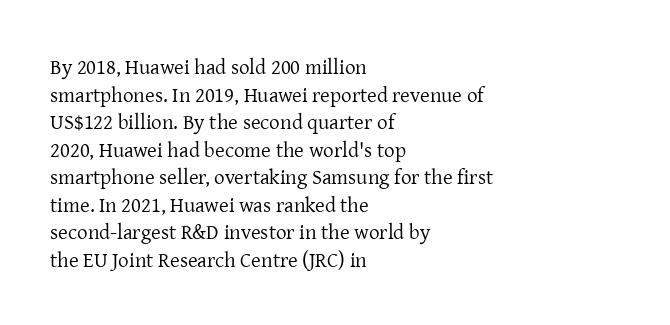
{"italic": "no", "bold": "no", "underline": "no", "align": "left", "line_spacing": "normal", "line_spacing_ratio": 1.31, "letter_spacing": "normal", "letter_spacing_em": 0.0, "glyph_px": 21}
